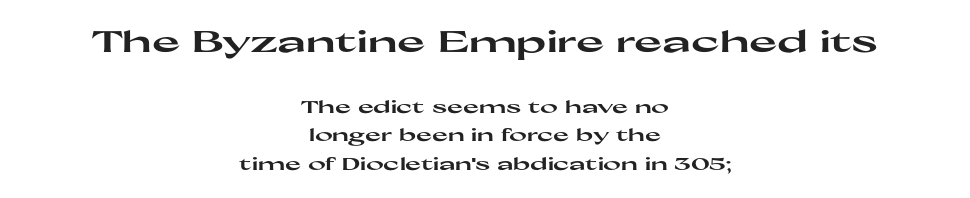
{"serif": "no", "italic": "no", "bold": "yes", "weight": "heavy", "width": "wide", "stroke_contrast": "high", "x_height": "medium", "monospaced": "no", "underline": "no", "align": "center", "line_spacing": "normal", "line_spacing_ratio": 1.67, "letter_spacing": "normal", "letter_spacing_em": 0.0, "larger_block": "first", "size_ratio": 1.76, "glyph_px": 30}
